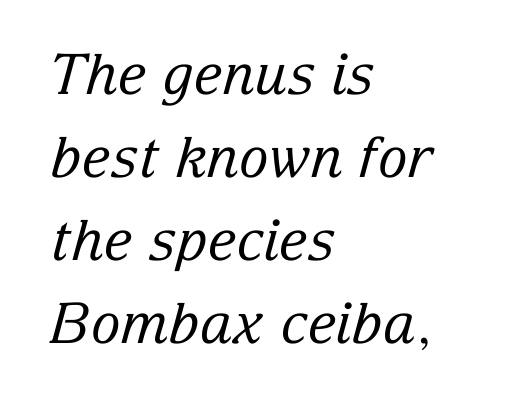
Q: Is the text bold? A: No.
Q: Is the text italic (slanted)? A: Yes, it leans right by about 15 degrees.
Q: Is the typeface a serif or a sans-serif typeface? A: Serif.
Q: Is the text underlined? A: No.
Q: How is the paragraph aligned? A: Left-aligned.
Q: Is the spacing between letters normal or unusually wide? A: Normal.
Q: Is the spacing between lines tight, normal or loose? A: Normal.
Q: Width (condensed, normal, or wide)? A: Normal.
Q: Stroke contrast? A: Low.
Q: x-height? A: Medium.
Q: Monospaced? A: No.
